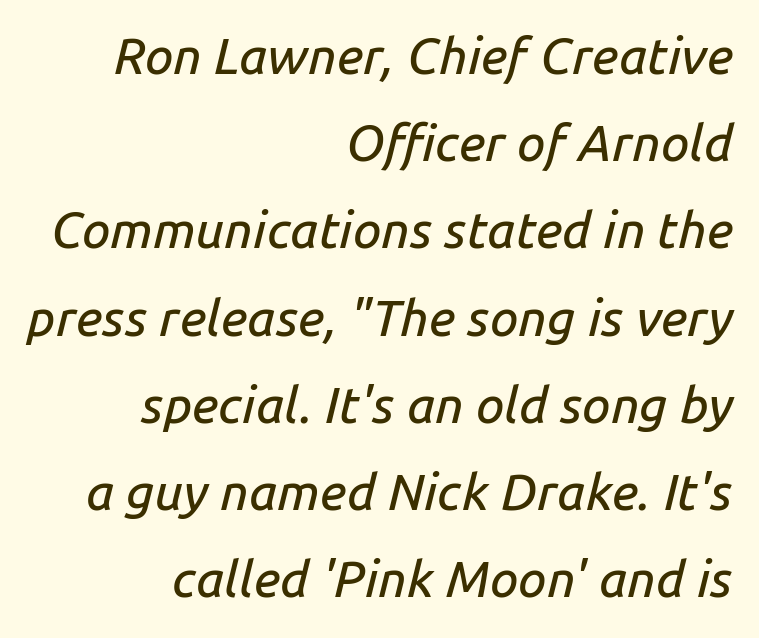
{"italic": "yes", "lean": "right", "slant_degrees": 14, "width": "normal", "stroke_contrast": "low", "x_height": "medium", "monospaced": "no", "underline": "no", "align": "right", "line_spacing_ratio": 1.71, "letter_spacing": "normal", "letter_spacing_em": 0.0, "glyph_px": 51}
